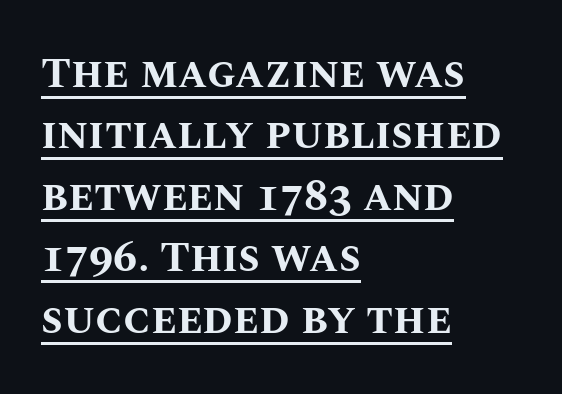
The image shows 43 px bold type, upright; set left-aligned, normal line spacing (1.43x), normal letter spacing, underlined; medium stroke contrast and a large x-height.
